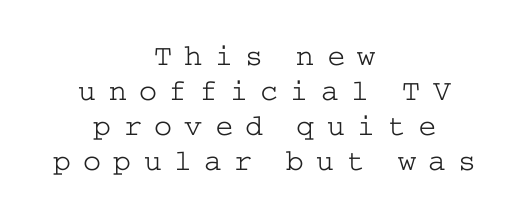
The image shows 30 px light, wide serif type, upright; set centered, line spacing 1.17x, unusually wide letter spacing (+0.41 em), not underlined; low stroke contrast and a medium x-height.
